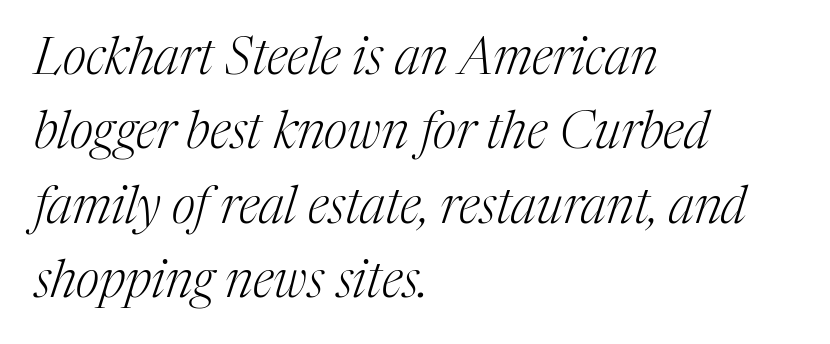
Spacing verdict: proportional, widths tailored to each character. Bold? No — there's no thickening of the strokes. The font family rendered here belongs to the serif group. The specimen omits any rule beneath the text block's lines. Short note: letters normally spaced.
